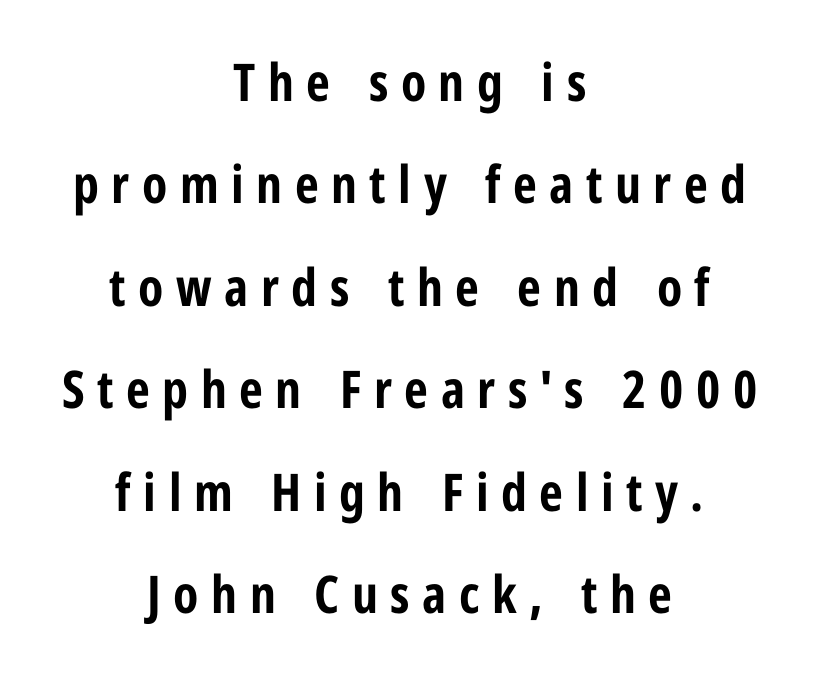
{"serif": "no", "italic": "no", "bold": "yes", "weight": "bold", "width": "condensed", "stroke_contrast": "low", "x_height": "medium", "monospaced": "no", "underline": "no", "align": "center", "line_spacing": "loose", "line_spacing_ratio": 1.97, "letter_spacing": "wide", "letter_spacing_em": 0.24, "glyph_px": 52}
